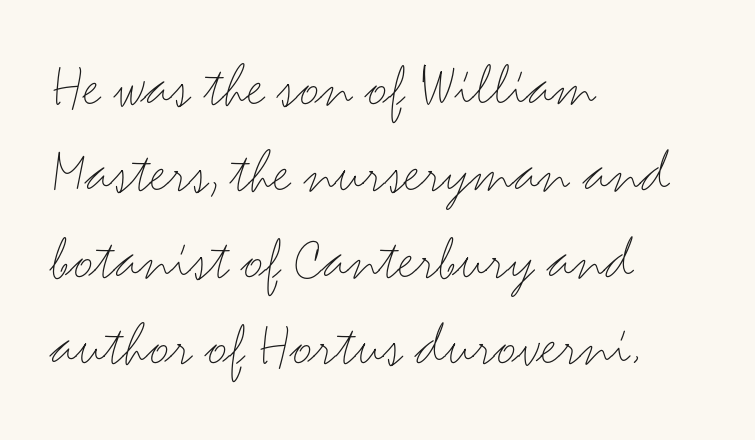
{"serif": "no", "bold": "no", "weight": "light", "width": "wide", "stroke_contrast": "medium", "x_height": "small", "monospaced": "no", "underline": "no", "align": "left", "line_spacing": "normal", "line_spacing_ratio": 1.37, "letter_spacing": "normal", "letter_spacing_em": 0.0, "glyph_px": 63}
